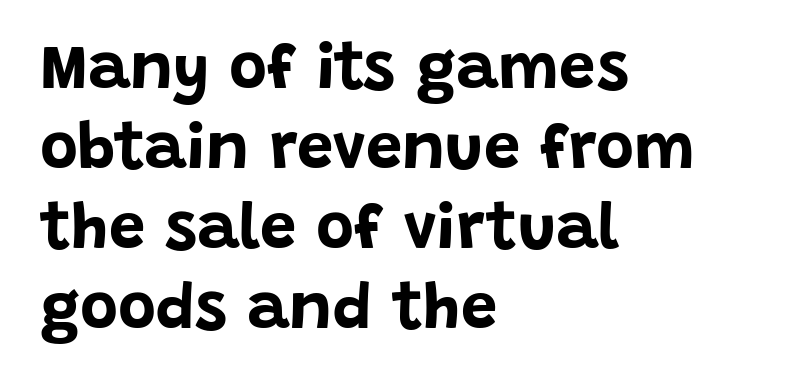
Q: Is the text bold? A: Yes.
Q: Is the text italic (slanted)? A: No, it is upright.
Q: Is the typeface a serif or a sans-serif typeface? A: Sans-serif.
Q: Is the text underlined? A: No.
Q: How is the paragraph aligned? A: Left-aligned.
Q: Is the spacing between letters normal or unusually wide? A: Normal.
Q: Width (condensed, normal, or wide)? A: Normal.
Q: Stroke contrast? A: Low.
Q: x-height? A: Large.
Q: Monospaced? A: No.
